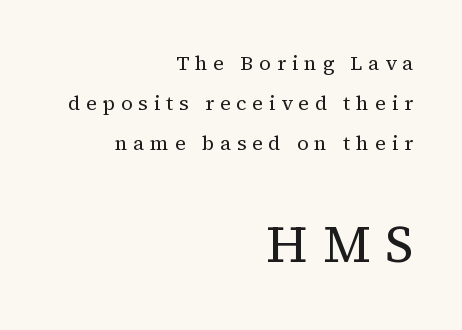
The image shows 51 px regular-weight serif type, upright; set right-aligned, loose line spacing (1.99x), unusually wide letter spacing (+0.29 em), not underlined; the second (bottom) block is 2.55x larger; medium stroke contrast and a medium x-height.
